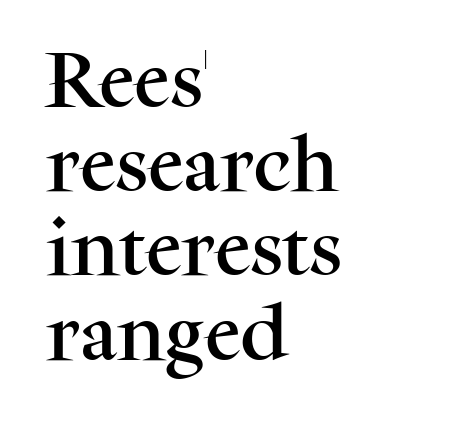
Character widths vary here, with narrow letters taking less room than wide ones. The rendering shows small feet on the letterforms — a serif design. In terms of posture, this sample is upright. Reading down the block, your eye returns to a fixed left position each line. Letters rest on an invisible, unmarked baseline.
